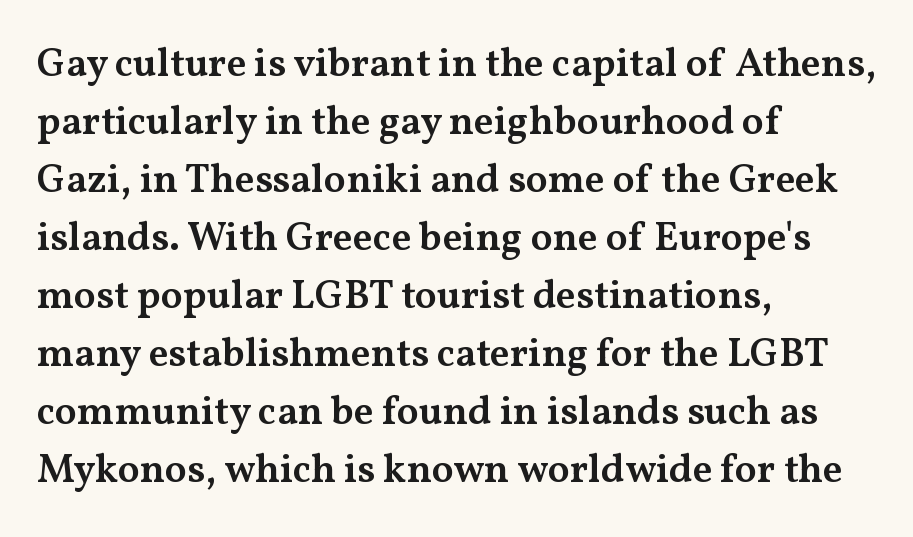
{"serif": "yes", "italic": "no", "bold": "semi", "weight": "semibold", "width": "wide", "stroke_contrast": "medium", "x_height": "medium", "monospaced": "no", "underline": "no", "align": "left", "line_spacing": "normal", "line_spacing_ratio": 1.45, "letter_spacing": "normal", "letter_spacing_em": 0.0, "glyph_px": 40}
